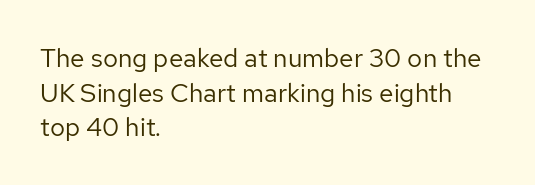
No chunkiness to these letters — they're not bold. A classic flush-left, rag-right setting is used for this passage. One glance says typical: line gaps are just what's usual. The letters sit at their default tracking, neither squeezed nor spread.
